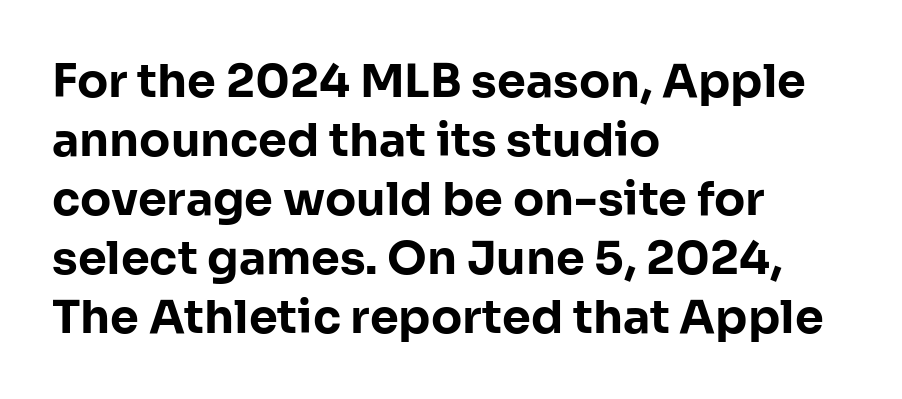
These lines carry a lot of weight — the face is fully bold. The face used here is a sans, in the tradition of grotesques and geometrics. Nope, not italic — everything's standing straight. Line beginnings align vertically; line endings do not. Proportional: the letters do not fall into vertical columns. The block of text has a typical density, with ordinary space between rows.
